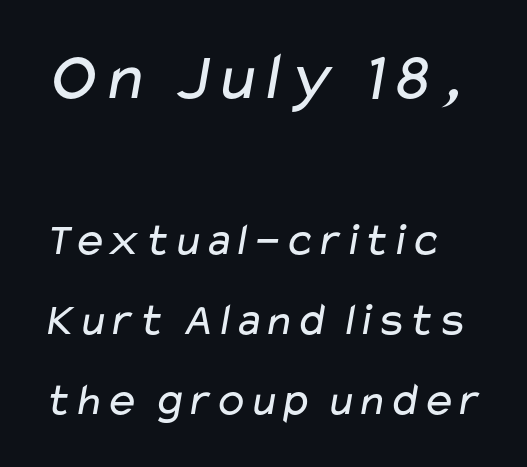
The image shows 69 px regular-weight, wide sans-serif type; set line spacing 1.74x, normal letter spacing, not underlined; the first (top) block is 1.5x larger; low stroke contrast and a medium x-height.
